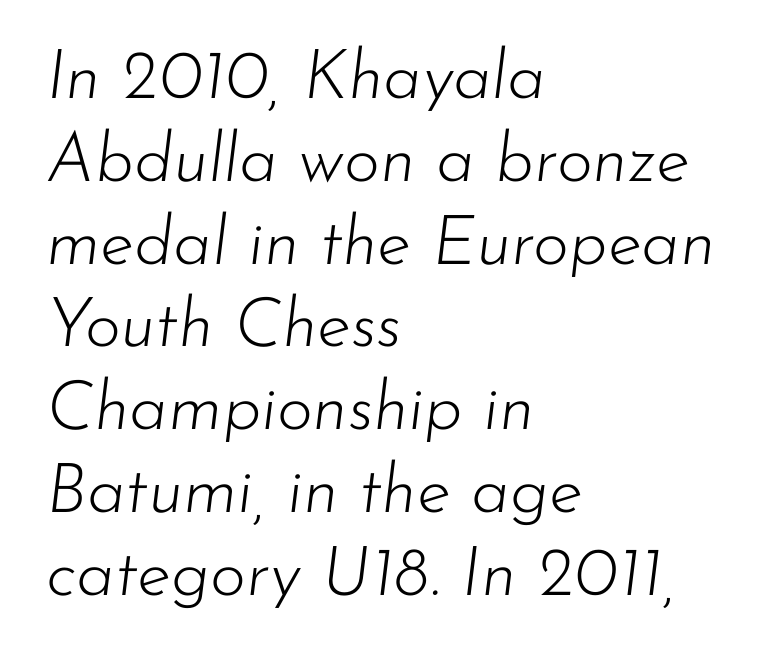
Underlining? Definitely not there. Varying glyph widths throughout — classic text-font behaviour. Stroke thickness stays within the range of a standard reading face or lighter. You can tell it's italic because the verticals aren't actually vertical. Between one letter and the next there's only the usual sliver of space.
